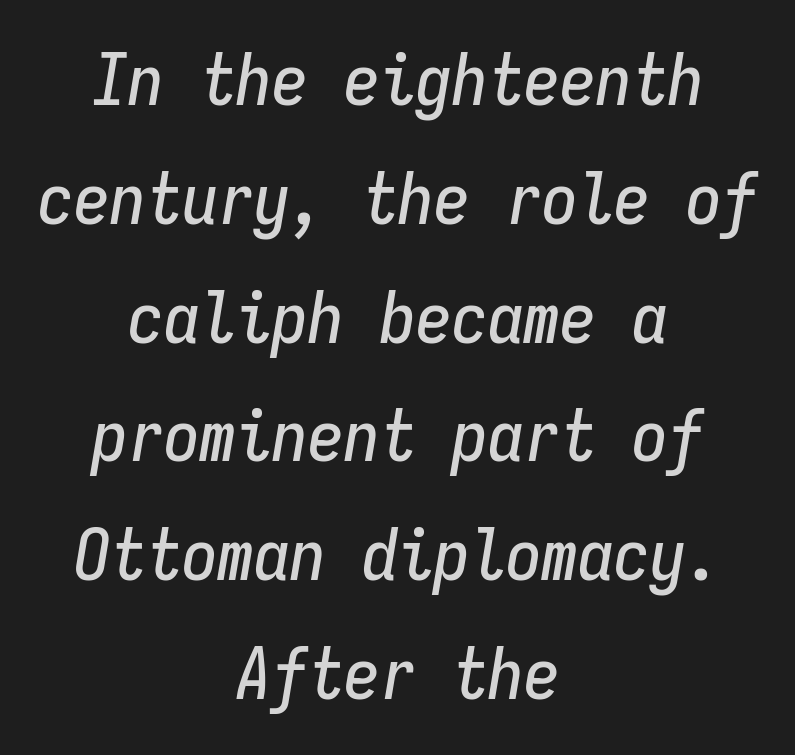
The image shows 72 px condensed type, italic (leaning right), monospaced; set centered, normal line spacing (1.65x), normal letter spacing, not underlined; low stroke contrast and a medium x-height.
